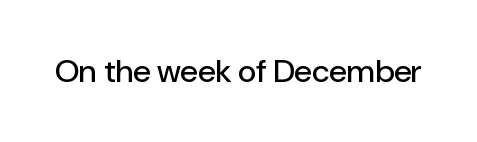
Rendered with straight, roman letterforms. You could not count columns in this text — the font is proportionally spaced. Rule under the text: the space is simply empty. The letters carry no serifs — their stems end cleanly without finishing strokes. This sample uses plain, unmodified letter spacing.
